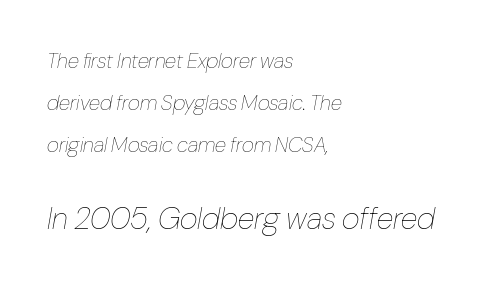
Airy leading. The rendering anchors every line to the left-hand side. Quick note: italic. Quick note: underline off. Students, note that the glyphs here touch the page at normal intervals. These lines are rendered in a variable-pitch font.
